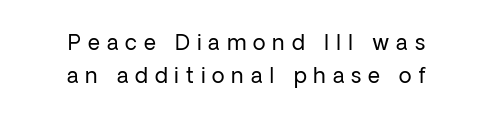
{"italic": "no", "bold": "no", "underline": "no", "align": "center", "line_spacing": "normal", "line_spacing_ratio": 1.58, "letter_spacing": "wide", "letter_spacing_em": 0.33, "glyph_px": 21}
